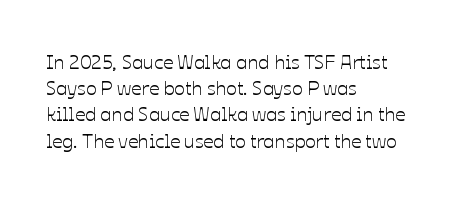
{"italic": "no", "underline": "no", "align": "left", "line_spacing": "normal", "line_spacing_ratio": 1.31, "letter_spacing": "normal", "letter_spacing_em": 0.0, "glyph_px": 20}
